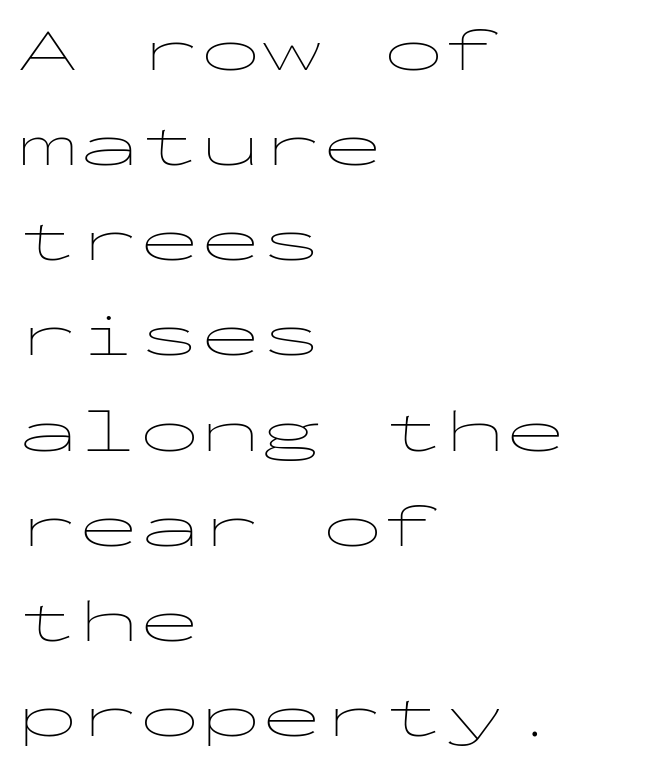
Q: Is the text bold? A: No.
Q: Is the text italic (slanted)? A: No, it is upright.
Q: Is the typeface a serif or a sans-serif typeface? A: Sans-serif.
Q: Is the text underlined? A: No.
Q: How is the paragraph aligned? A: Left-aligned.
Q: Is the spacing between letters normal or unusually wide? A: Normal.
Q: Is the spacing between lines tight, normal or loose? A: Normal.
Q: Width (condensed, normal, or wide)? A: Wide.
Q: Stroke contrast? A: Low.
Q: x-height? A: Medium.
Q: Monospaced? A: Yes.
